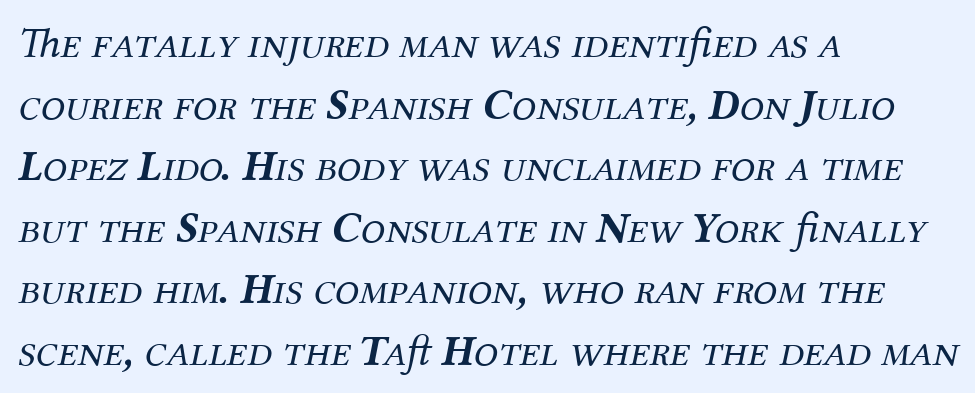
Q: Is the text bold? A: No.
Q: Is the text italic (slanted)? A: Yes, it leans right by about 12 degrees.
Q: Is the typeface a serif or a sans-serif typeface? A: Serif.
Q: Is the text underlined? A: No.
Q: How is the paragraph aligned? A: Left-aligned.
Q: Is the spacing between letters normal or unusually wide? A: Normal.
Q: Is the spacing between lines tight, normal or loose? A: Normal.
Q: Width (condensed, normal, or wide)? A: Normal.
Q: Stroke contrast? A: Medium.
Q: x-height? A: Medium.
Q: Monospaced? A: No.
